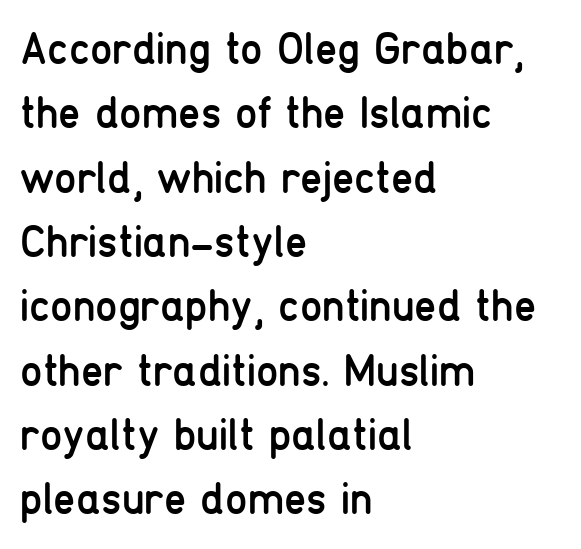
{"serif": "no", "italic": "no", "bold": "no", "weight": "regular", "width": "condensed", "stroke_contrast": "low", "x_height": "medium", "monospaced": "no", "underline": "no", "align": "left", "line_spacing": "normal", "line_spacing_ratio": 1.43, "letter_spacing": "normal", "letter_spacing_em": 0.0, "glyph_px": 45}
